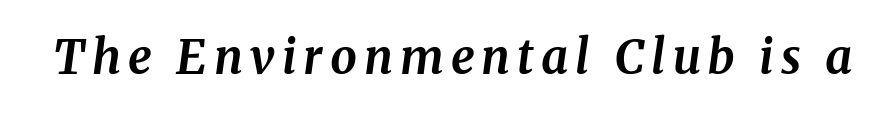
The glyphs look as if they've been sheared to an angle. These lines are rendered in a variable-pitch font. Little horizontal feet cap the strokes, marking this as serif type. Each row of text sits above clean, open space. How heavy is the stroke? Heavy — this is a bold.
